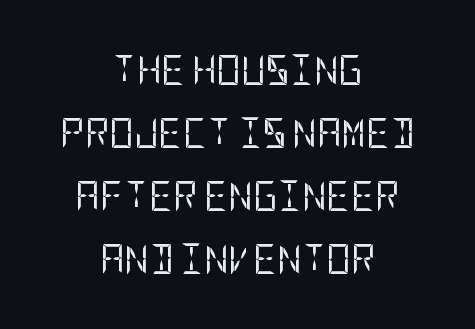
Both edges are ragged and mirror each other, which tells us the setting is centered. Italic: no, the glyphs are upright roman. Caption: standard tracking, unaltered. Heaviness? Minimal to ordinary, like unemphasized prose. In terms of letterform style, serifs are entirely absent.
